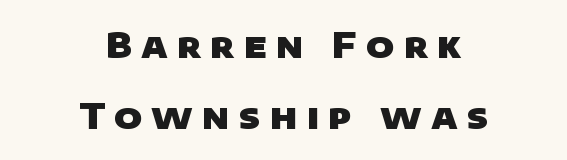
{"serif": "no", "bold": "yes", "weight": "heavy", "width": "wide", "stroke_contrast": "low", "x_height": "large", "monospaced": "no", "underline": "no", "align": "center", "line_spacing": "loose", "line_spacing_ratio": 2.09, "letter_spacing": "wide", "letter_spacing_em": 0.27, "glyph_px": 34}
